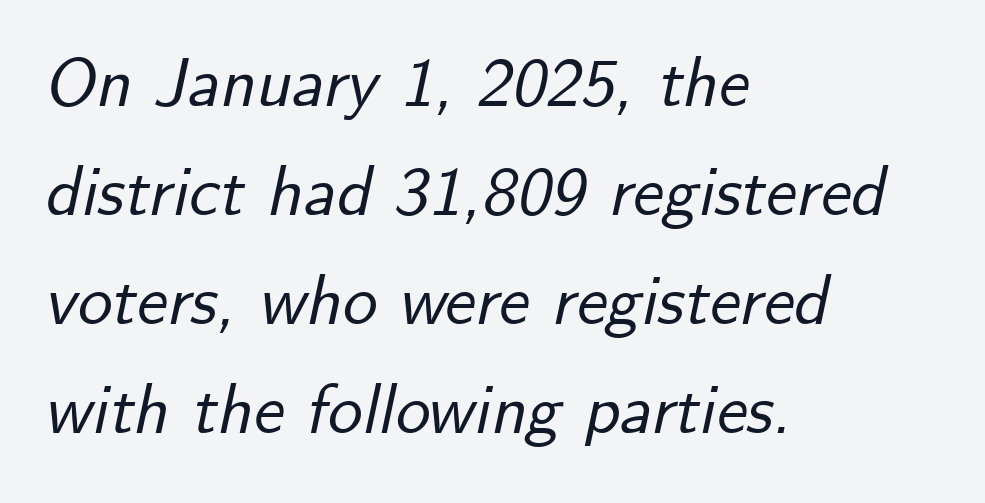
{"italic": "yes", "lean": "right", "slant_degrees": 12, "width": "normal", "stroke_contrast": "low", "x_height": "small", "monospaced": "no", "underline": "no", "align": "left", "line_spacing": "normal", "line_spacing_ratio": 1.58, "letter_spacing": "normal", "letter_spacing_em": 0.0, "glyph_px": 69}
